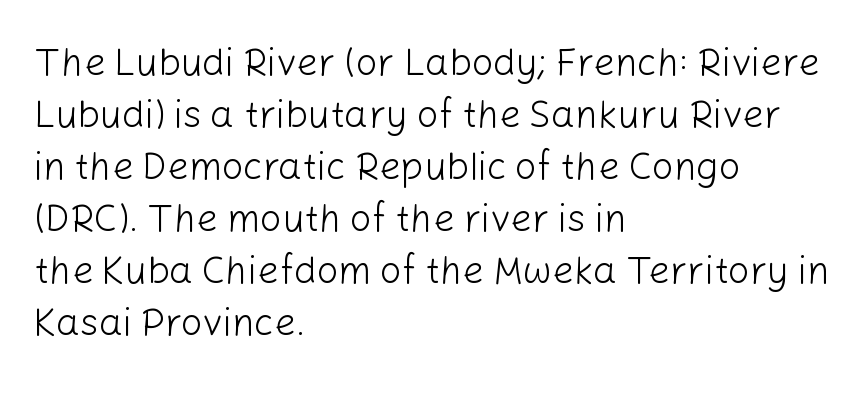
The image shows 38 px light sans-serif type, upright; set left-aligned, normal line spacing (1.37x), normal letter spacing, not underlined; low stroke contrast and a medium x-height.
